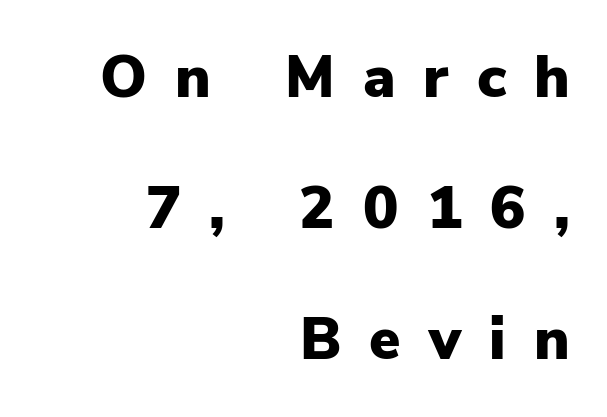
Q: Is the text bold? A: Yes.
Q: Is the text italic (slanted)? A: No, it is upright.
Q: Is the typeface a serif or a sans-serif typeface? A: Sans-serif.
Q: Is the text underlined? A: No.
Q: How is the paragraph aligned? A: Right-aligned.
Q: Is the spacing between letters normal or unusually wide? A: Unusually wide.
Q: Is the spacing between lines tight, normal or loose? A: Loose.
Q: Width (condensed, normal, or wide)? A: Normal.
Q: Stroke contrast? A: Low.
Q: x-height? A: Medium.
Q: Monospaced? A: No.
